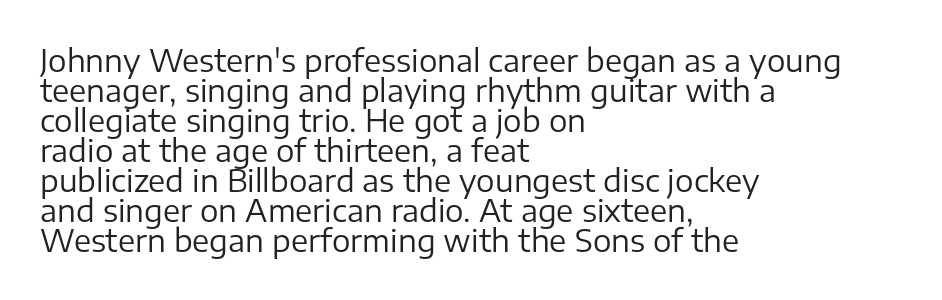
{"serif": "no", "italic": "no", "bold": "no", "weight": "regular", "width": "normal", "stroke_contrast": "low", "x_height": "medium", "monospaced": "no", "underline": "no", "align": "left", "line_spacing": "tight", "line_spacing_ratio": 0.97, "letter_spacing": "normal", "letter_spacing_em": 0.0, "glyph_px": 31}
